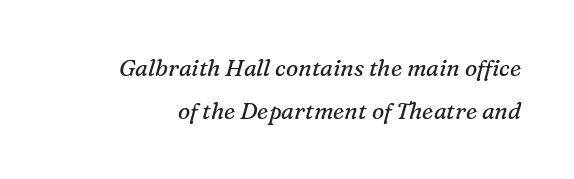
The image shows 23 px text type, italic (leaning right); set line spacing 1.89x, normal letter spacing, not underlined.
